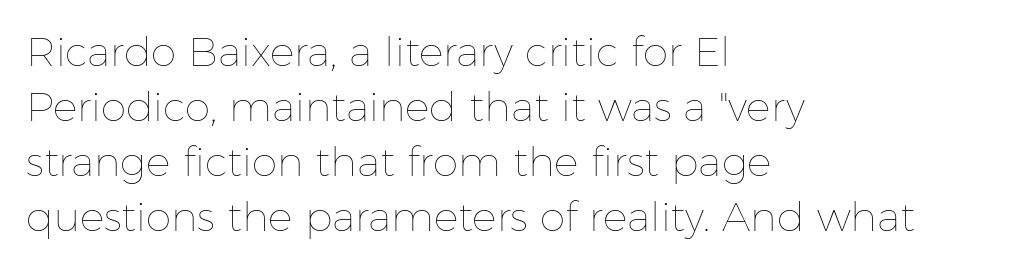
{"italic": "no", "bold": "no", "weight": "thin", "width": "normal", "stroke_contrast": "low", "x_height": "medium", "monospaced": "no", "underline": "no", "align": "left", "line_spacing": "normal", "line_spacing_ratio": 1.34, "letter_spacing": "normal", "letter_spacing_em": 0.0, "glyph_px": 41}
